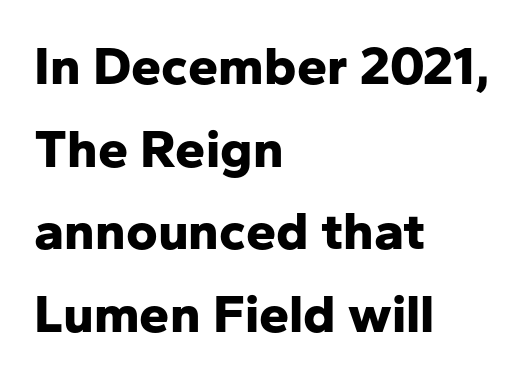
{"serif": "no", "italic": "no", "bold": "yes", "weight": "bold", "width": "normal", "stroke_contrast": "low", "x_height": "medium", "monospaced": "no", "underline": "no", "align": "left", "line_spacing": "normal", "line_spacing_ratio": 1.53, "letter_spacing": "normal", "letter_spacing_em": 0.0, "glyph_px": 54}
